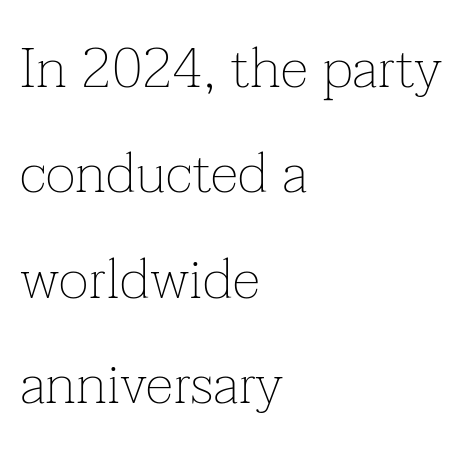
{"serif": "yes", "italic": "no", "bold": "no", "weight": "thin", "width": "normal", "stroke_contrast": "low", "x_height": "medium", "monospaced": "no", "underline": "no", "align": "left", "line_spacing_ratio": 1.85, "letter_spacing": "normal", "letter_spacing_em": 0.0, "glyph_px": 57}
